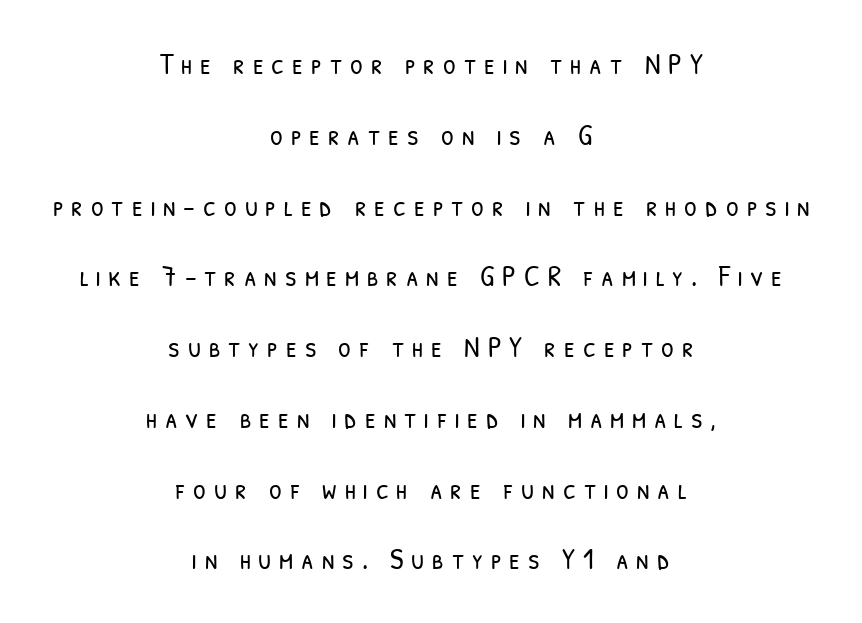
Q: Is the text bold? A: No.
Q: Is the typeface a serif or a sans-serif typeface? A: Sans-serif.
Q: Is the text underlined? A: No.
Q: How is the paragraph aligned? A: Centered.
Q: Is the spacing between letters normal or unusually wide? A: Unusually wide.
Q: Is the spacing between lines tight, normal or loose? A: Loose.
Q: Width (condensed, normal, or wide)? A: Condensed.
Q: Stroke contrast? A: Low.
Q: x-height? A: Medium.
Q: Monospaced? A: No.
